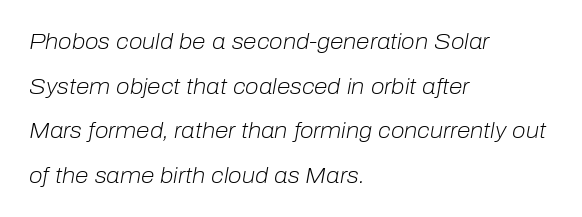
{"italic": "yes", "lean": "right", "slant_degrees": 10, "bold": "no", "underline": "no", "align": "left", "line_spacing": "loose", "line_spacing_ratio": 2.03, "letter_spacing": "normal", "letter_spacing_em": 0.0, "glyph_px": 22}
